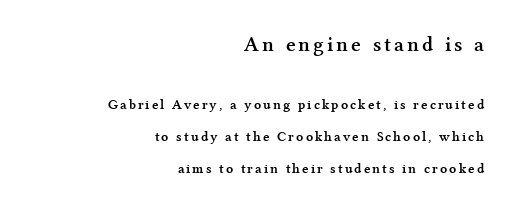
{"italic": "no", "bold": "yes", "underline": "no", "align": "right", "line_spacing": "loose", "line_spacing_ratio": 2.26, "larger_block": "first", "size_ratio": 1.5, "glyph_px": 21}
